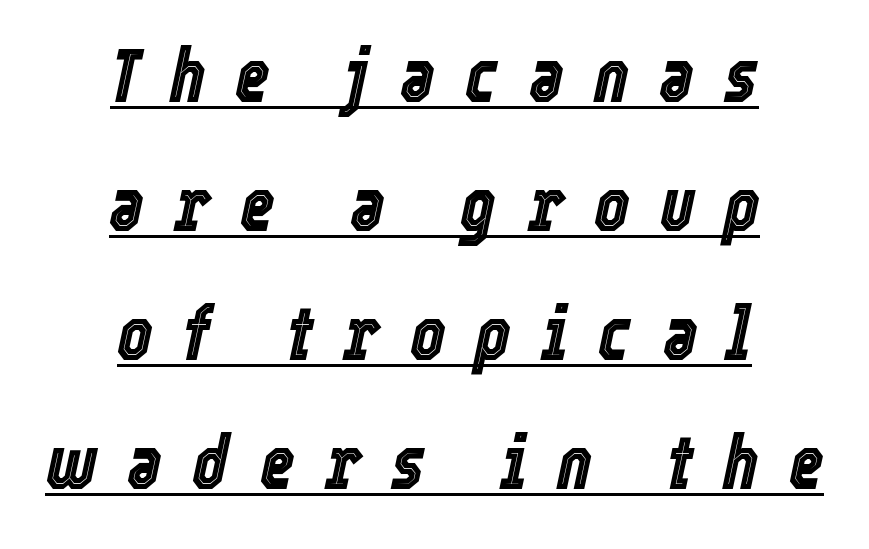
The image shows 75 px condensed type, italic (leaning right); set centered, line spacing 1.72x, unusually wide letter spacing (+0.4 em), underlined; a medium x-height.
